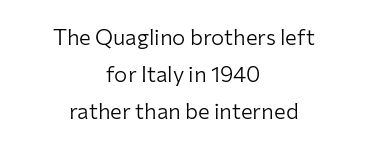
The image shows 22 px text type, upright; set centered, normal line spacing (1.69x), normal letter spacing, not underlined.
